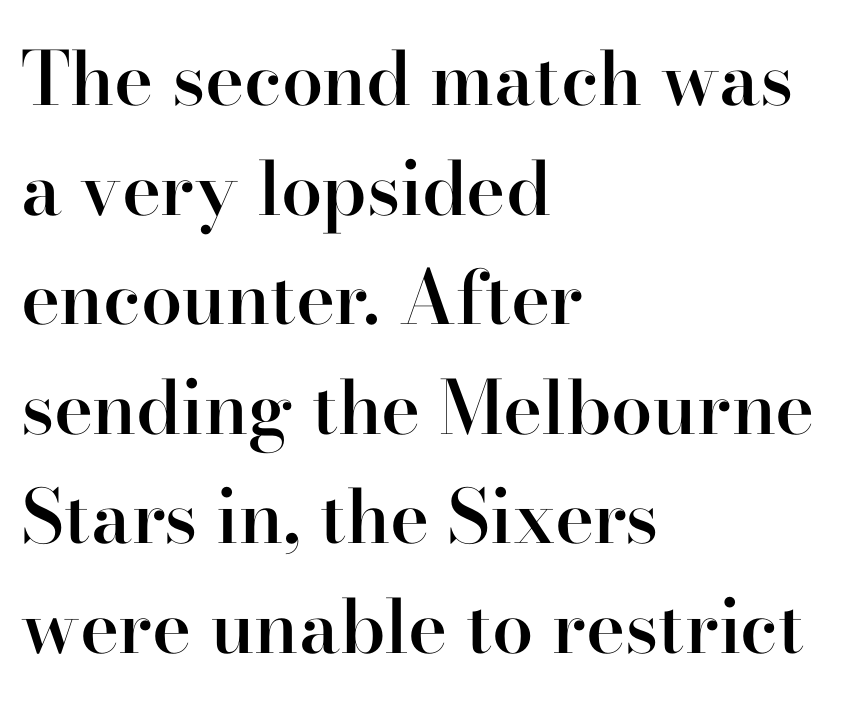
The lines sit at an ordinary, default distance from one another. Layout note: lines flush left. Designer's note — italics off, roman on. Unmarked baselines from the first word to the last. Nothing unusual about the tracking: characters are spaced as the font intends.
